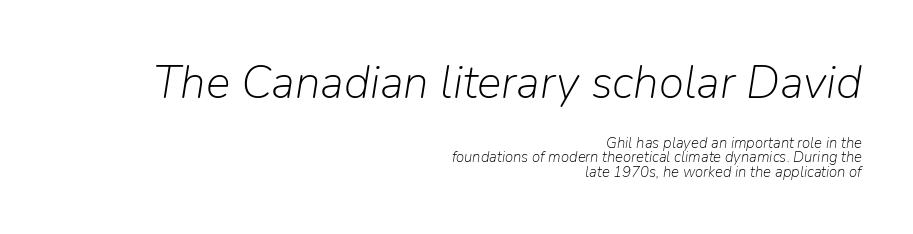
Q: Is the text bold? A: No.
Q: Is the text italic (slanted)? A: Yes, it leans right by about 9 degrees.
Q: Is the text underlined? A: No.
Q: How is the paragraph aligned? A: Right-aligned.
Q: Is the spacing between letters normal or unusually wide? A: Normal.
Q: Is the spacing between lines tight, normal or loose? A: Tight.
Q: Which block of text is set in a larger size, the first (top) or the second (bottom)? A: The first (top) one.
Q: Width (condensed, normal, or wide)? A: Normal.
Q: Stroke contrast? A: Low.
Q: x-height? A: Medium.
Q: Monospaced? A: No.
